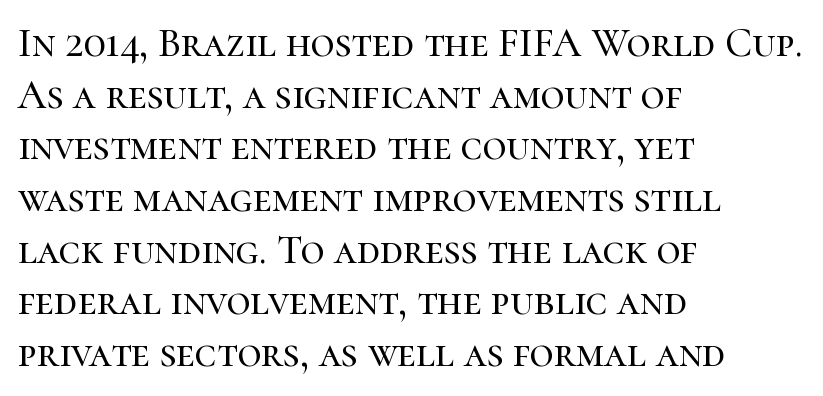
{"serif": "yes", "italic": "no", "width": "normal", "stroke_contrast": "high", "x_height": "medium", "monospaced": "no", "underline": "no", "align": "left", "line_spacing": "normal", "line_spacing_ratio": 1.26, "letter_spacing": "normal", "letter_spacing_em": 0.0, "glyph_px": 41}
